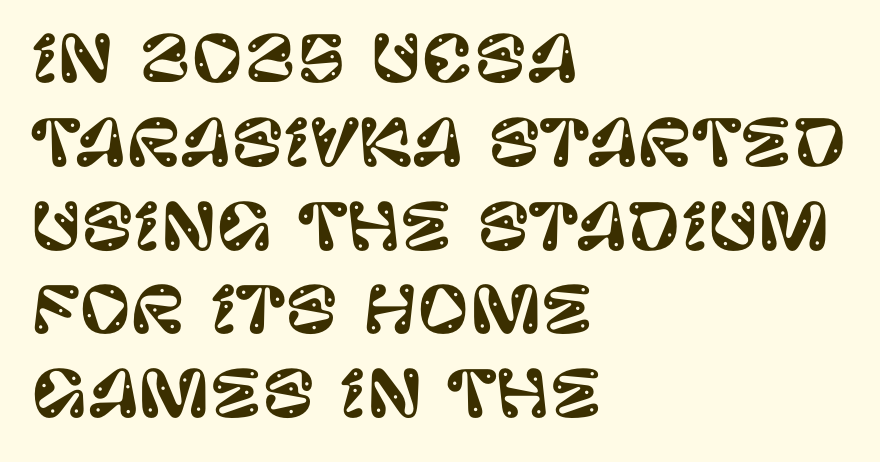
Q: Is the text italic (slanted)? A: Yes.
Q: Is the typeface a serif or a sans-serif typeface? A: Sans-serif.
Q: Is the text underlined? A: No.
Q: How is the paragraph aligned? A: Left-aligned.
Q: Is the spacing between letters normal or unusually wide? A: Normal.
Q: Is the spacing between lines tight, normal or loose? A: Normal.
Q: Width (condensed, normal, or wide)? A: Normal.
Q: Stroke contrast? A: Low.
Q: x-height? A: Large.
Q: Monospaced? A: No.
